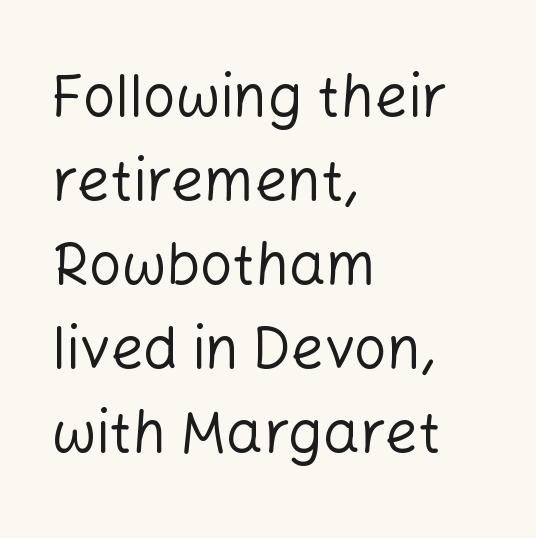
The cut favours lightness, reaching ordinary text weight at its darkest. Layout note: lines flush left. The type sits square on the baseline with zero lean. Varying glyph widths throughout — classic text-font behaviour. Bare-footed words on every line.
